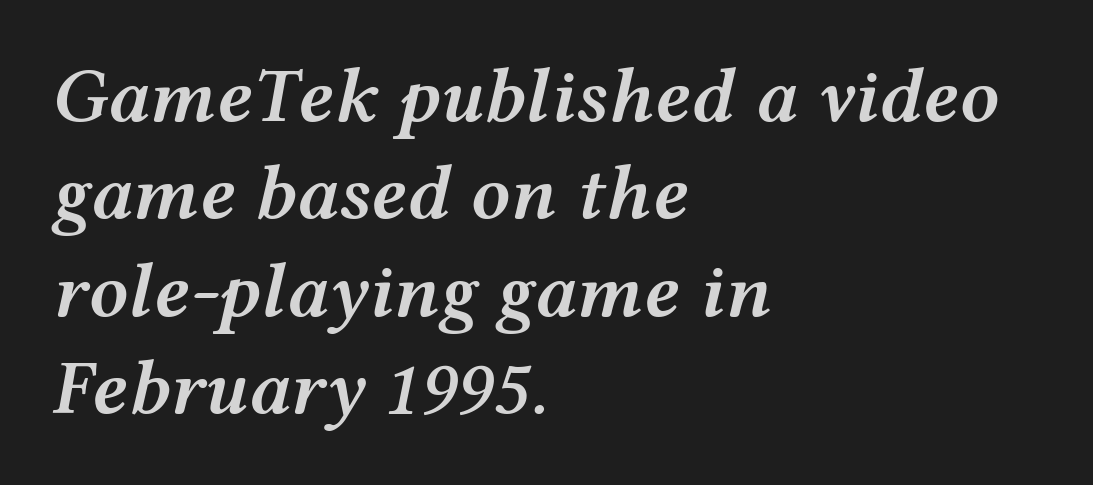
The space directly below the letters is spotless. Typesetter's note: demi weight, one step under bold. Honestly, the letter spacing is just normal — you wouldn't notice it. In terms of leading, this rendering sits right in the middle.
